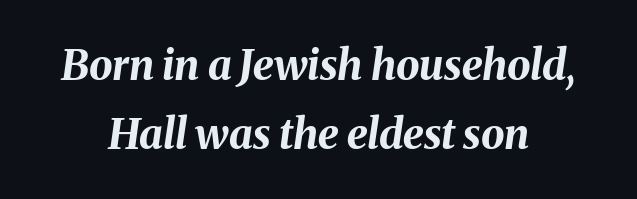
The image shows 42 px bold type, italic (leaning right); set centered, normal line spacing (1.64x), normal letter spacing, not underlined; medium stroke contrast and a medium x-height.
